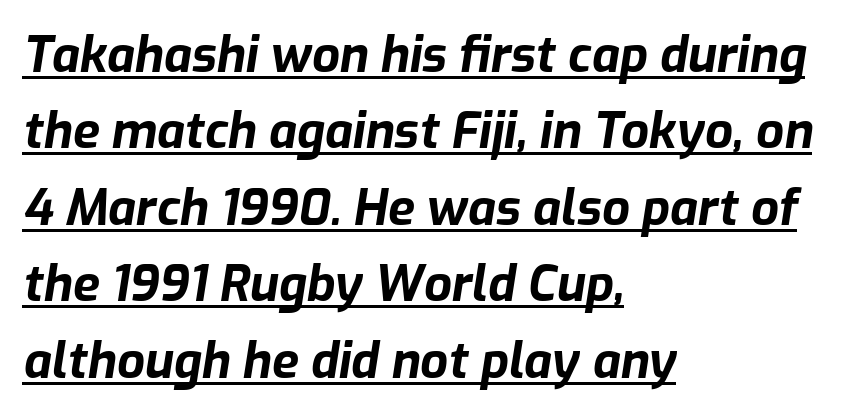
{"italic": "yes", "lean": "right", "slant_degrees": 9, "bold": "yes", "weight": "bold", "width": "normal", "stroke_contrast": "low", "x_height": "medium", "monospaced": "no", "underline": "yes", "align": "left", "line_spacing": "normal", "line_spacing_ratio": 1.56, "letter_spacing": "normal", "letter_spacing_em": 0.0, "glyph_px": 49}
